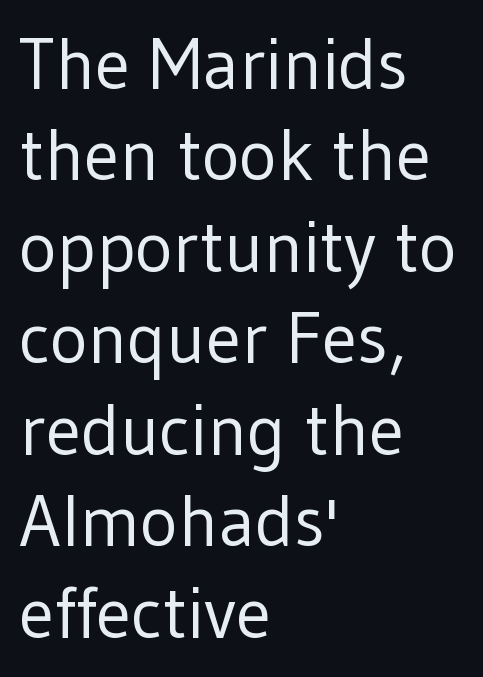
A typesetter would call this proportional, since set widths differ per character. The typesetting does not lean heavy: it is not bold. No extra tracking has been applied to these lines. A typesetter would label this face a sans. Alignment: flush left.
